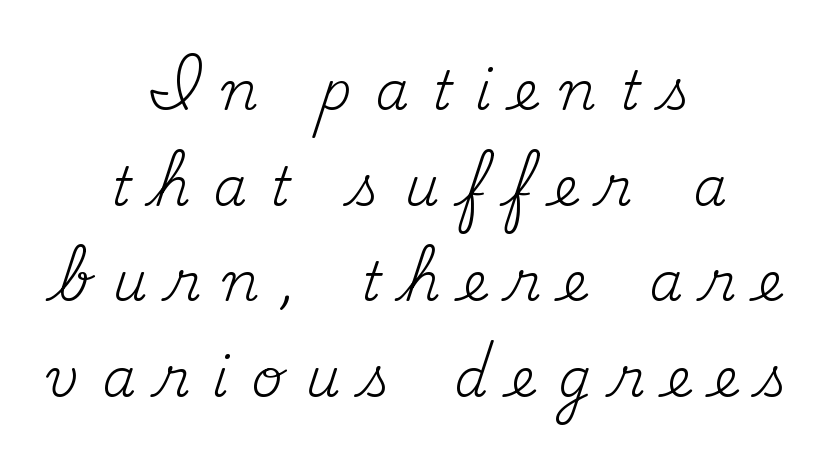
The image shows 54 px regular-weight serif type; set centered, line spacing 1.77x, unusually wide letter spacing (+0.42 em), not underlined; medium stroke contrast and a small x-height.
